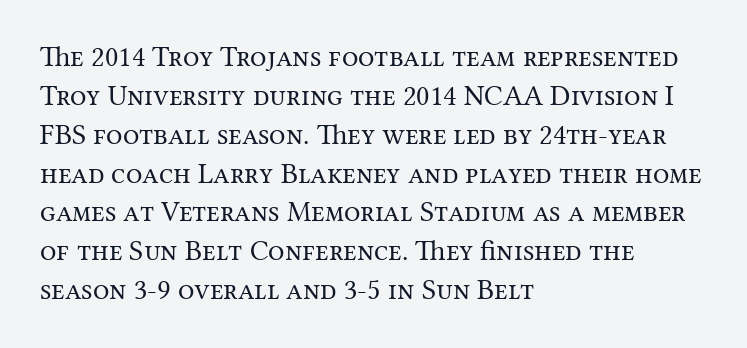
The image shows 29 px regular-weight serif type, upright; set left-aligned, normal line spacing (1.34x), normal letter spacing, not underlined; medium stroke contrast and a medium x-height.
